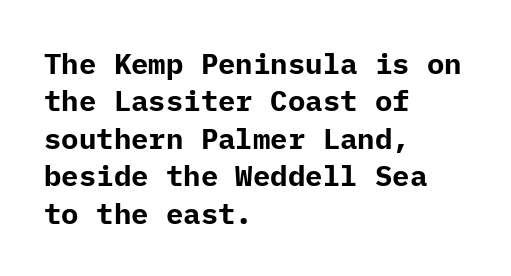
Q: Is the text bold? A: Yes.
Q: Is the text italic (slanted)? A: No, it is upright.
Q: Is the typeface a serif or a sans-serif typeface? A: Sans-serif.
Q: Is the text underlined? A: No.
Q: How is the paragraph aligned? A: Left-aligned.
Q: Is the spacing between letters normal or unusually wide? A: Normal.
Q: Is the spacing between lines tight, normal or loose? A: Normal.
Q: Width (condensed, normal, or wide)? A: Normal.
Q: Stroke contrast? A: Low.
Q: x-height? A: Medium.
